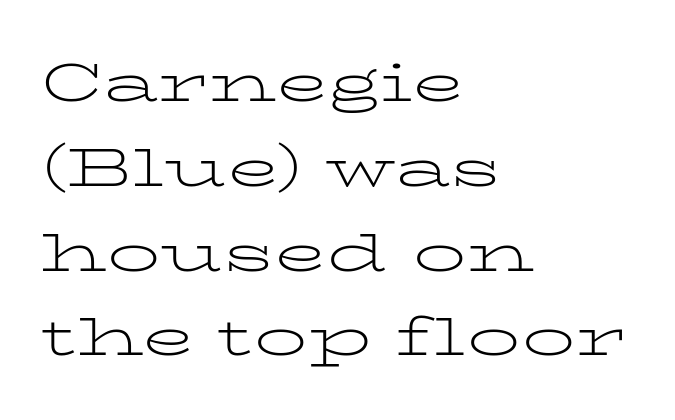
Q: Is the text bold? A: No.
Q: Is the text italic (slanted)? A: No, it is upright.
Q: Is the typeface a serif or a sans-serif typeface? A: Serif.
Q: Is the text underlined? A: No.
Q: How is the paragraph aligned? A: Left-aligned.
Q: Is the spacing between letters normal or unusually wide? A: Normal.
Q: Is the spacing between lines tight, normal or loose? A: Normal.
Q: Width (condensed, normal, or wide)? A: Wide.
Q: Stroke contrast? A: Low.
Q: x-height? A: Medium.
Q: Monospaced? A: No.
